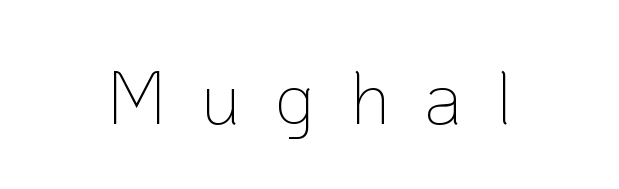
{"serif": "no", "italic": "no", "bold": "no", "weight": "thin", "width": "normal", "stroke_contrast": "low", "x_height": "medium", "monospaced": "no", "underline": "no", "letter_spacing": "wide", "letter_spacing_em": 0.46, "glyph_px": 74}
